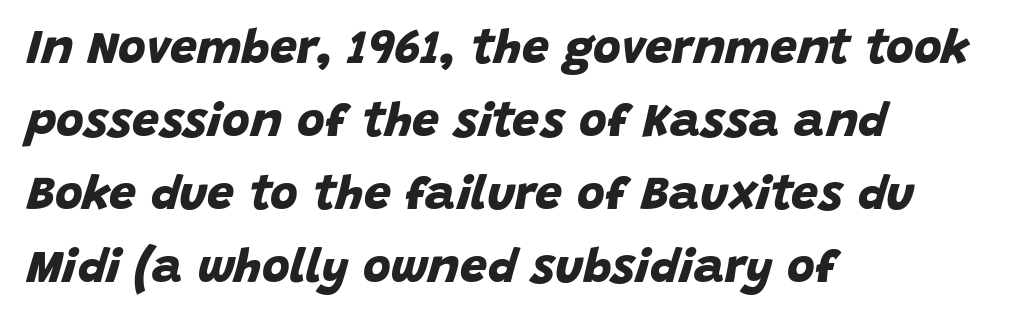
The image shows 48 px bold sans-serif type; set left-aligned, normal line spacing (1.52x), normal letter spacing, not underlined; low stroke contrast and a large x-height.
